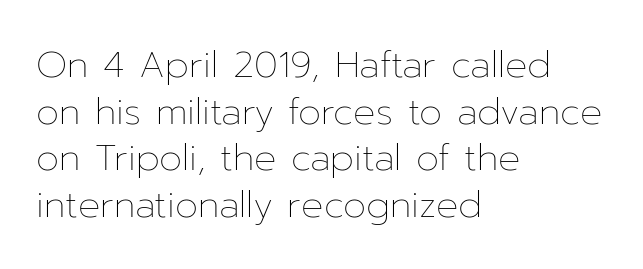
{"italic": "no", "bold": "no", "weight": "thin", "width": "normal", "stroke_contrast": "low", "x_height": "medium", "monospaced": "no", "underline": "no", "align": "left", "line_spacing": "normal", "line_spacing_ratio": 1.26, "letter_spacing": "normal", "letter_spacing_em": 0.0, "glyph_px": 37}
